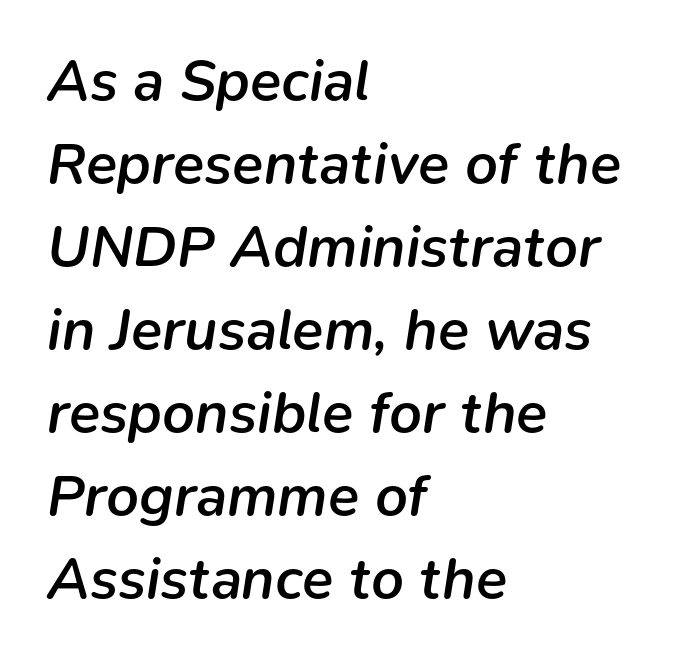
{"italic": "yes", "lean": "right", "slant_degrees": 9, "bold": "semi", "weight": "semibold", "width": "normal", "stroke_contrast": "low", "x_height": "medium", "monospaced": "no", "underline": "no", "align": "left", "line_spacing": "normal", "line_spacing_ratio": 1.43, "letter_spacing": "normal", "letter_spacing_em": 0.0, "glyph_px": 58}
